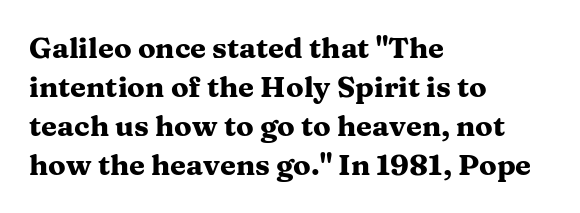
The strokes are fattened all the way to bold. Looks like regular typesetting: each glyph gets only the width it needs. Honestly, the row spacing looks completely unremarkable. A student would call this left alignment; a typographer would say flush left, rag right. I'd call this a serif setting — the letters wear small feet.
